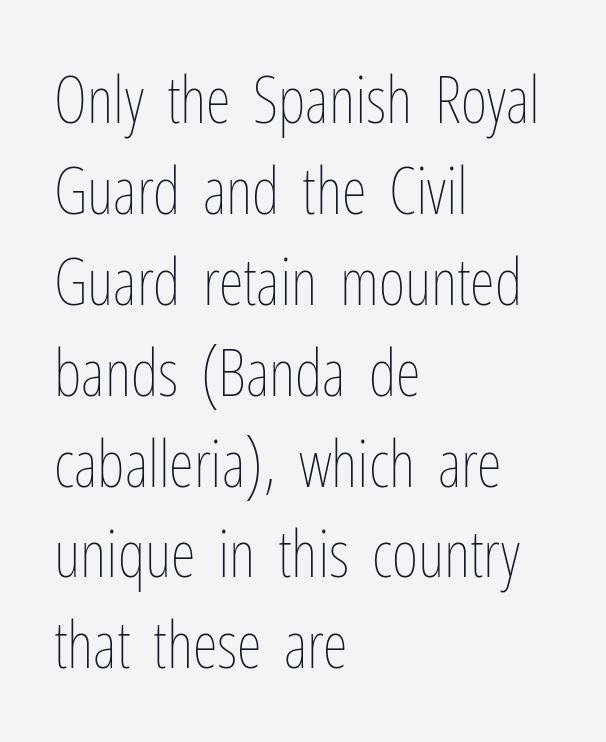
{"italic": "no", "bold": "no", "weight": "thin", "width": "condensed", "stroke_contrast": "low", "x_height": "medium", "monospaced": "no", "underline": "no", "align": "left", "line_spacing": "normal", "line_spacing_ratio": 1.42, "letter_spacing": "normal", "letter_spacing_em": 0.0, "glyph_px": 64}
